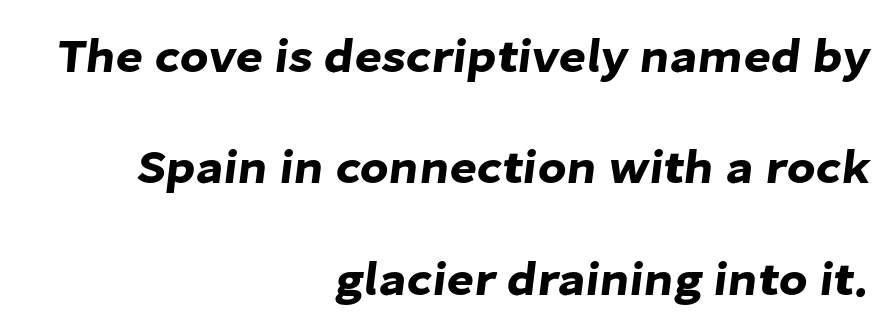
Letterform terminals end flat and unadorned throughout the passage. The passage shown stacks its lines with a broad gap. Nobody touched the tracking dial on this one. You could not count columns in this text — the font is proportionally spaced.
